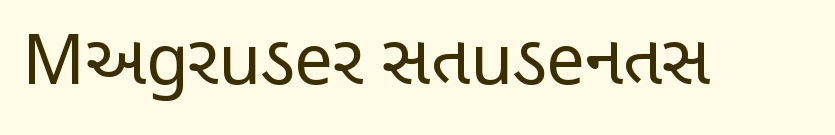
Q: Is the text bold? A: No.
Q: Is the text italic (slanted)? A: No, it is upright.
Q: Is the typeface a serif or a sans-serif typeface? A: Sans-serif.
Q: Is the text underlined? A: No.
Q: Is the spacing between letters normal or unusually wide? A: Normal.
Q: Width (condensed, normal, or wide)? A: Condensed.
Q: Stroke contrast? A: Low.
Q: x-height? A: Large.
Q: Monospaced? A: No.
